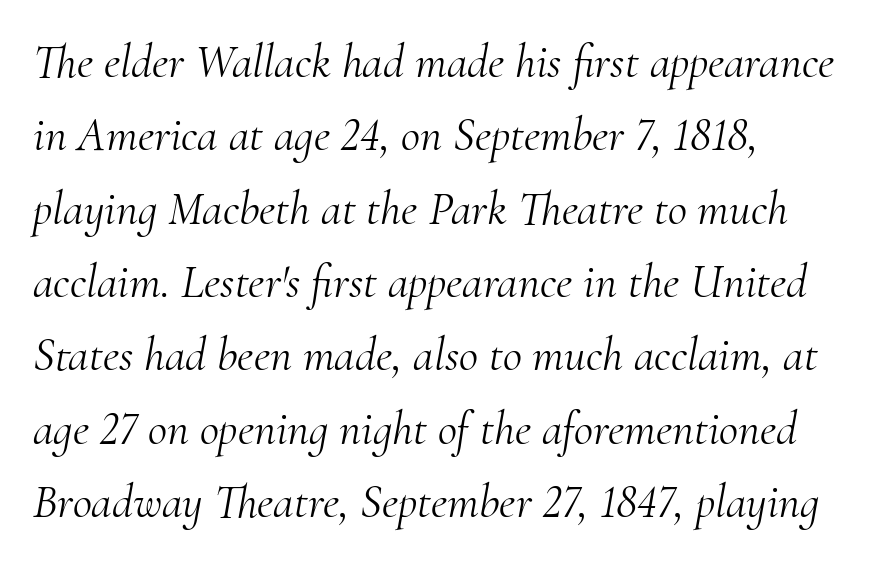
The image shows 47 px light serif type, italic (leaning right); set left-aligned, normal line spacing (1.56x), normal letter spacing, not underlined; medium stroke contrast and a small x-height.
